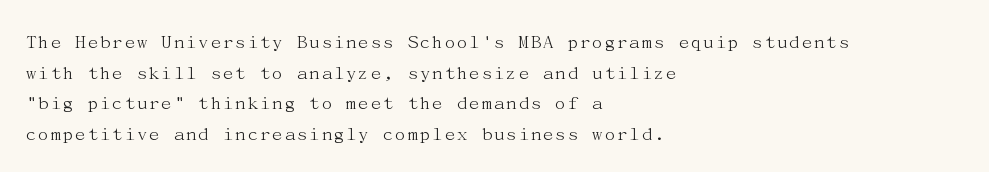
The image shows 21 px text type, upright; set left-aligned, normal line spacing (1.46x), normal letter spacing, not underlined.
